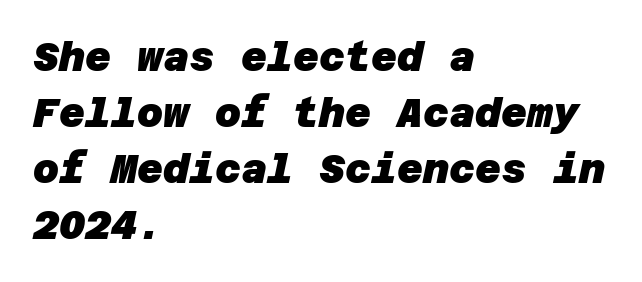
Q: Is the text bold? A: Yes.
Q: Is the typeface a serif or a sans-serif typeface? A: Sans-serif.
Q: Is the text underlined? A: No.
Q: How is the paragraph aligned? A: Left-aligned.
Q: Is the spacing between letters normal or unusually wide? A: Normal.
Q: Is the spacing between lines tight, normal or loose? A: Normal.
Q: Width (condensed, normal, or wide)? A: Normal.
Q: Stroke contrast? A: Low.
Q: x-height? A: Large.
